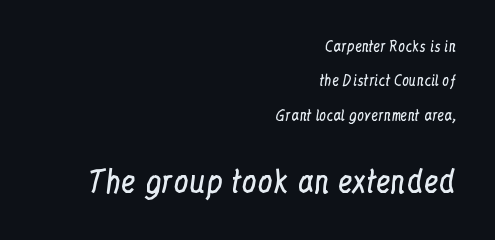
Q: Is the text bold? A: No.
Q: Is the text italic (slanted)? A: Yes.
Q: Is the typeface a serif or a sans-serif typeface? A: Serif.
Q: Is the text underlined? A: No.
Q: How is the paragraph aligned? A: Right-aligned.
Q: Is the spacing between letters normal or unusually wide? A: Normal.
Q: Is the spacing between lines tight, normal or loose? A: Loose.
Q: Which block of text is set in a larger size, the first (top) or the second (bottom)? A: The second (bottom) one.
Q: Width (condensed, normal, or wide)? A: Condensed.
Q: Stroke contrast? A: Low.
Q: x-height? A: Medium.
Q: Monospaced? A: No.
